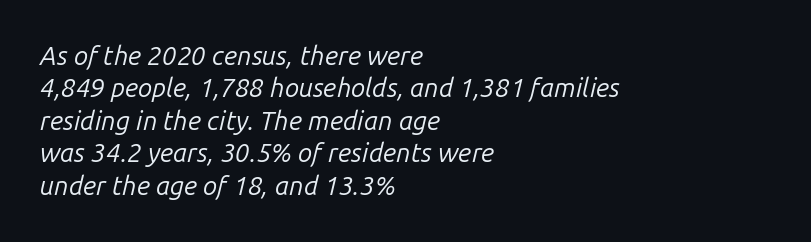
Characters follow at the spacing the type designer built in. Emphasis-style slanted type is in use. The lines in this sample share a left origin and differ only in where they stop. The foot of each line stays bare and open.
